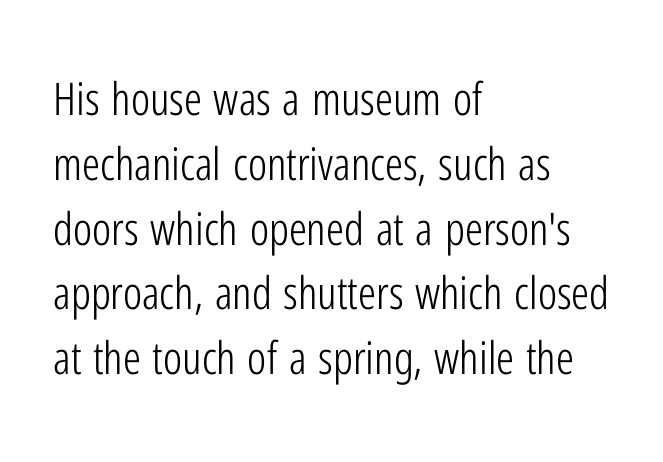
The image shows 45 px light, condensed sans-serif type, upright; set left-aligned, normal line spacing (1.44x), normal letter spacing, not underlined; low stroke contrast and a medium x-height.
